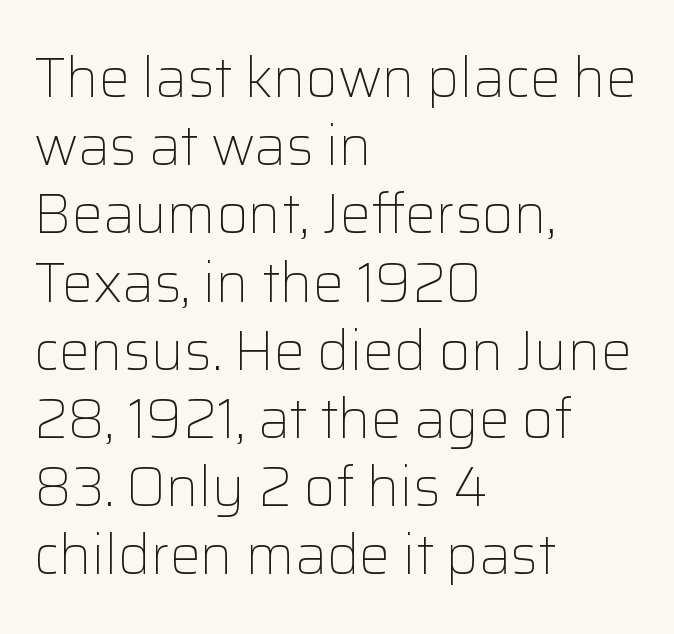
Q: Is the text bold? A: No.
Q: Is the text italic (slanted)? A: No, it is upright.
Q: Is the typeface a serif or a sans-serif typeface? A: Sans-serif.
Q: Is the text underlined? A: No.
Q: How is the paragraph aligned? A: Left-aligned.
Q: Is the spacing between letters normal or unusually wide? A: Normal.
Q: Width (condensed, normal, or wide)? A: Normal.
Q: Stroke contrast? A: Low.
Q: x-height? A: Medium.
Q: Monospaced? A: No.
